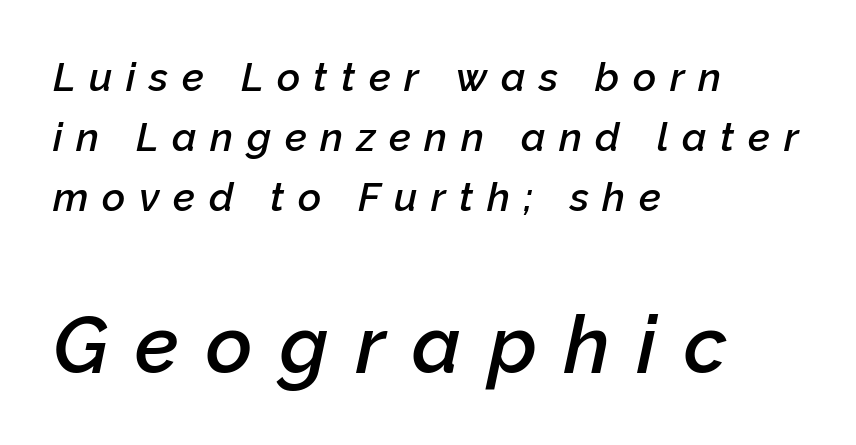
The lines in this sample share a left origin and differ only in where they stop. Here the glyphs are tracked loosely, breaking word shapes into spaced letters. The passage shown begins with its smaller block and ends with its larger one. Rows of type keep a routine distance in the vertical direction.
